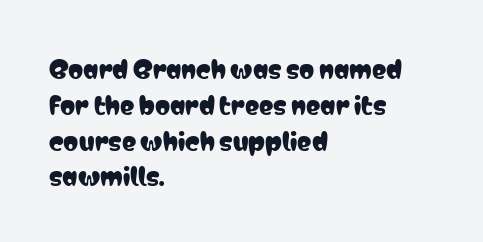
{"italic": "no", "underline": "no", "align": "left", "line_spacing": "normal", "line_spacing_ratio": 1.49, "letter_spacing": "normal", "letter_spacing_em": 0.0, "glyph_px": 24}
